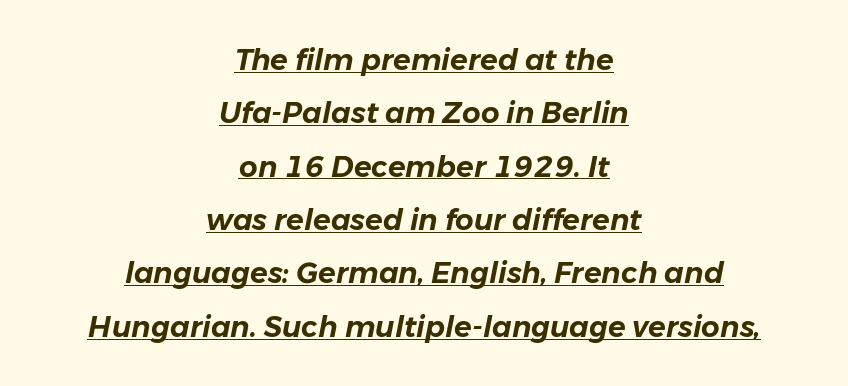
The image shows 29 px text type, italic (leaning right); set centered, line spacing 1.84x, normal letter spacing, underlined; low stroke contrast and a medium x-height.
